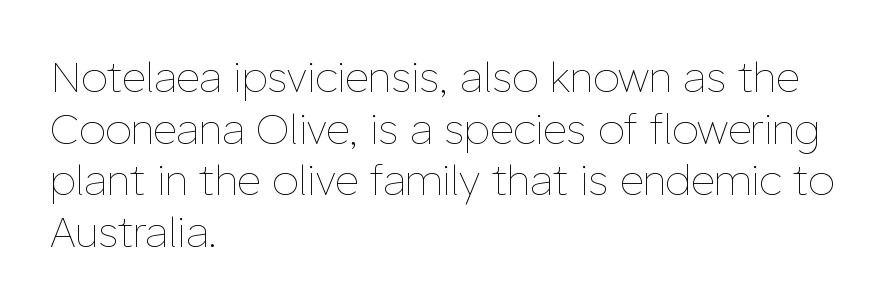
{"italic": "no", "bold": "no", "weight": "thin", "width": "normal", "stroke_contrast": "low", "x_height": "medium", "monospaced": "no", "underline": "no", "align": "left", "line_spacing_ratio": 1.23, "letter_spacing": "normal", "letter_spacing_em": 0.0, "glyph_px": 42}
